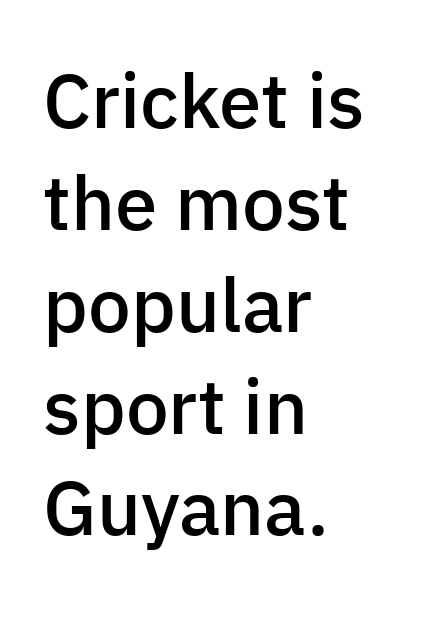
{"serif": "no", "italic": "no", "bold": "semi", "weight": "semibold", "width": "normal", "stroke_contrast": "low", "x_height": "medium", "monospaced": "no", "underline": "no", "align": "left", "line_spacing": "normal", "line_spacing_ratio": 1.34, "letter_spacing": "normal", "letter_spacing_em": 0.0, "glyph_px": 76}
